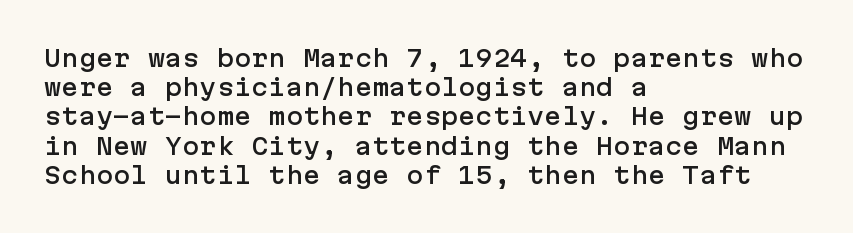
Q: Is the text italic (slanted)? A: No, it is upright.
Q: Is the text underlined? A: No.
Q: How is the paragraph aligned? A: Left-aligned.
Q: Is the spacing between letters normal or unusually wide? A: Normal.
Q: Is the spacing between lines tight, normal or loose? A: Normal.
